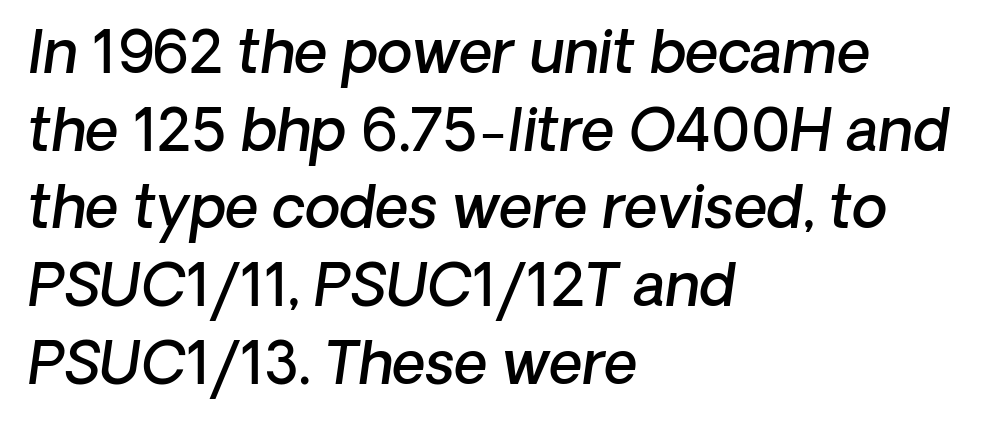
A bit beefed up — I'd call it semibold rather than bold. Has an underline been added? It has not. Varying glyph widths throughout — classic text-font behaviour. Does the leading feel generous? No, just average. Reading down the block, your eye returns to a fixed left position each line.
